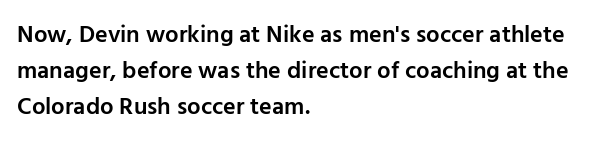
Quick note: not italic, upright. The baseline area is clear. Short and long lines alike share a common starting point at left. Students, observe: this is what conventionally led text looks like.
